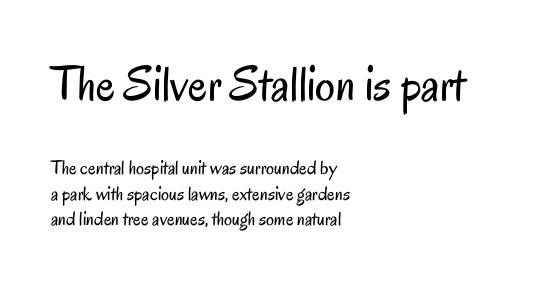
The image shows 50 px regular-weight, condensed sans-serif type, upright; set left-aligned, normal line spacing (1.27x), normal letter spacing, not underlined; the first (top) block is 2.5x larger; low stroke contrast and a small x-height.
